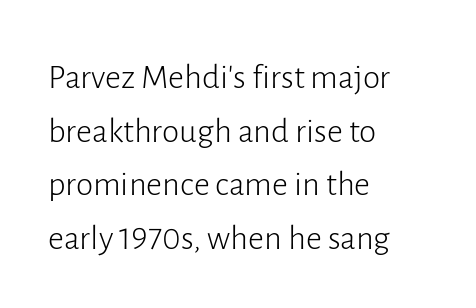
The image shows 35 px light sans-serif type, upright; set left-aligned, normal line spacing (1.53x), normal letter spacing, not underlined; low stroke contrast and a medium x-height.
